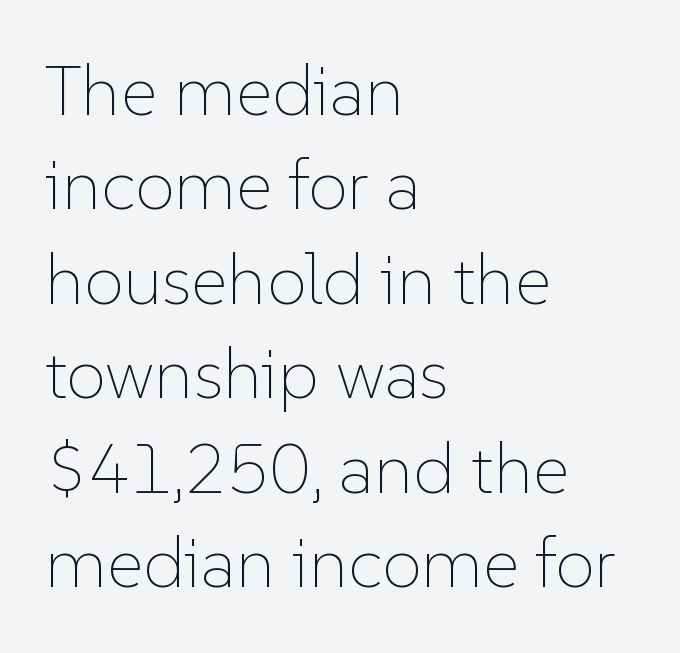
Q: Is the text bold? A: No.
Q: Is the text italic (slanted)? A: No, it is upright.
Q: Is the text underlined? A: No.
Q: How is the paragraph aligned? A: Left-aligned.
Q: Is the spacing between letters normal or unusually wide? A: Normal.
Q: Is the spacing between lines tight, normal or loose? A: Normal.
Q: Width (condensed, normal, or wide)? A: Normal.
Q: Stroke contrast? A: Low.
Q: x-height? A: Medium.
Q: Monospaced? A: No.
